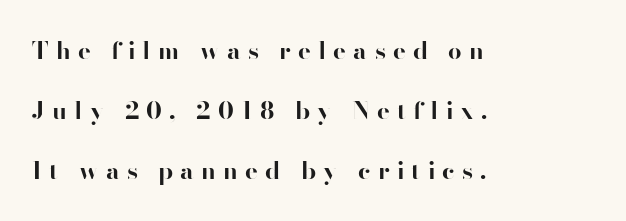
The image shows 24 px bold type, upright; set left-aligned, loose line spacing (2.5x), unusually wide letter spacing (+0.3 em), not underlined.
